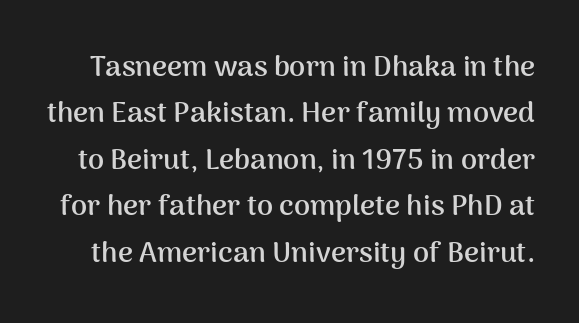
The image shows 29 px semibold sans-serif type, upright; set normal line spacing (1.6x), normal letter spacing, not underlined; medium stroke contrast and a medium x-height.
